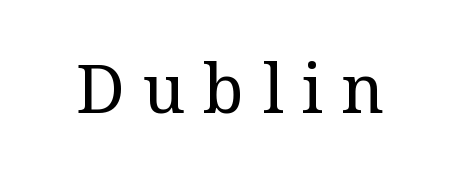
The text was rendered using a seriffed face with decorative stroke endings. Proportional: the letters do not fall into vertical columns. Does the lettering tilt? It doesn't — this is upright. Descenders are the only things crossing below the line. Each word looks stretched out because of the extra space between its letters. Weight class: somewhere from thin through regular.
